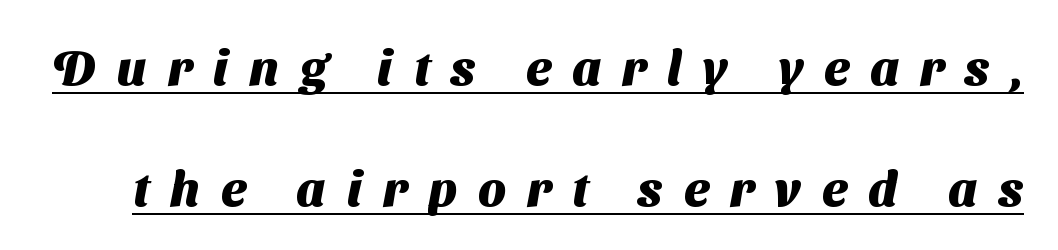
Q: Is the text bold? A: Yes.
Q: Is the typeface a serif or a sans-serif typeface? A: Sans-serif.
Q: Is the text underlined? A: Yes.
Q: Is the spacing between letters normal or unusually wide? A: Unusually wide.
Q: Is the spacing between lines tight, normal or loose? A: Loose.
Q: Width (condensed, normal, or wide)? A: Normal.
Q: Stroke contrast? A: Medium.
Q: x-height? A: Medium.
Q: Monospaced? A: No.
